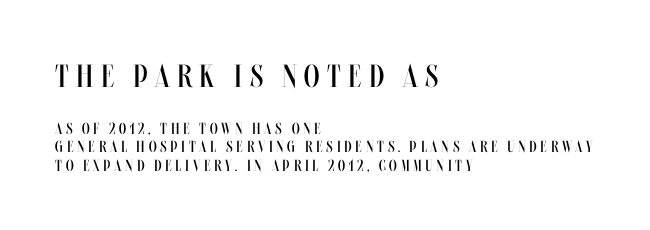
{"italic": "no", "bold": "no", "weight": "regular", "width": "condensed", "stroke_contrast": "medium", "x_height": "large", "monospaced": "no", "underline": "no", "align": "left", "line_spacing_ratio": 1.16, "letter_spacing": "wide", "letter_spacing_em": 0.23, "larger_block": "first", "size_ratio": 2.0, "glyph_px": 32}
